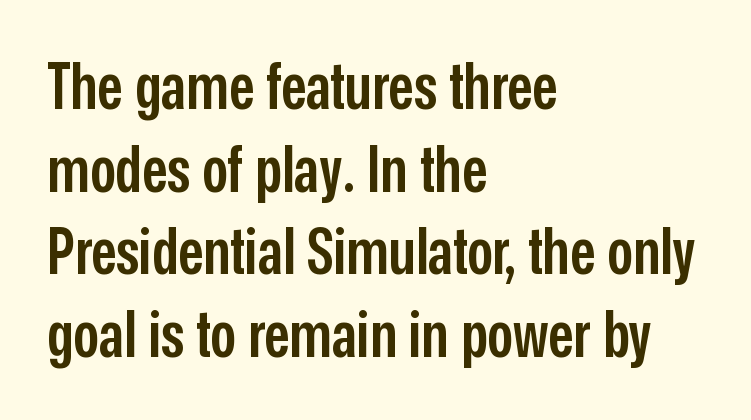
Q: Is the text bold? A: Semi-bold.
Q: Is the text italic (slanted)? A: No, it is upright.
Q: Is the typeface a serif or a sans-serif typeface? A: Sans-serif.
Q: Is the text underlined? A: No.
Q: How is the paragraph aligned? A: Left-aligned.
Q: Is the spacing between letters normal or unusually wide? A: Normal.
Q: Is the spacing between lines tight, normal or loose? A: Normal.
Q: Width (condensed, normal, or wide)? A: Condensed.
Q: Stroke contrast? A: Low.
Q: x-height? A: Medium.
Q: Monospaced? A: No.
